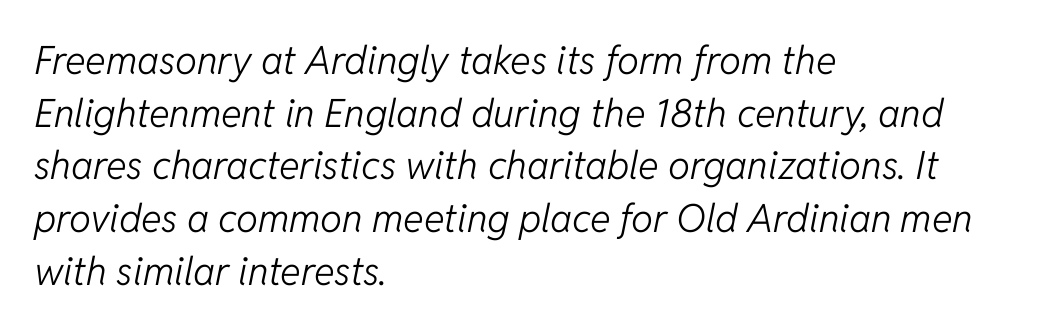
{"italic": "yes", "lean": "right", "slant_degrees": 11, "bold": "no", "weight": "light", "width": "normal", "stroke_contrast": "low", "x_height": "medium", "monospaced": "no", "underline": "no", "align": "left", "line_spacing": "normal", "line_spacing_ratio": 1.35, "letter_spacing": "normal", "letter_spacing_em": 0.0, "glyph_px": 39}
